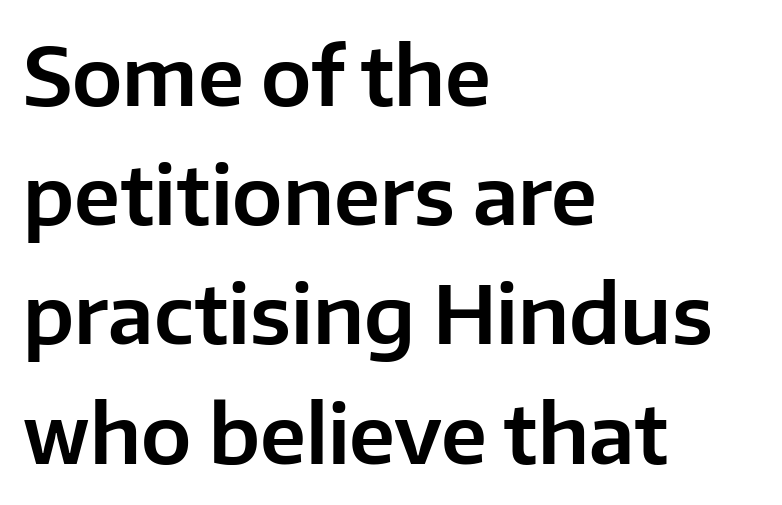
Leading matches the norm, producing a regular column. Any mark beneath the type? The region is blank. Is this a fixed-width face? No — the glyphs have proportional, varying widths. Posture: straight, roman, zero tilt.
